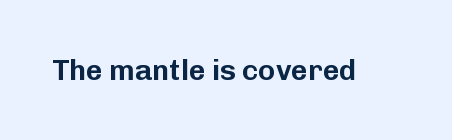
The image shows 29 px sans-serif type, upright; set normal letter spacing, not underlined; low stroke contrast and a medium x-height.
